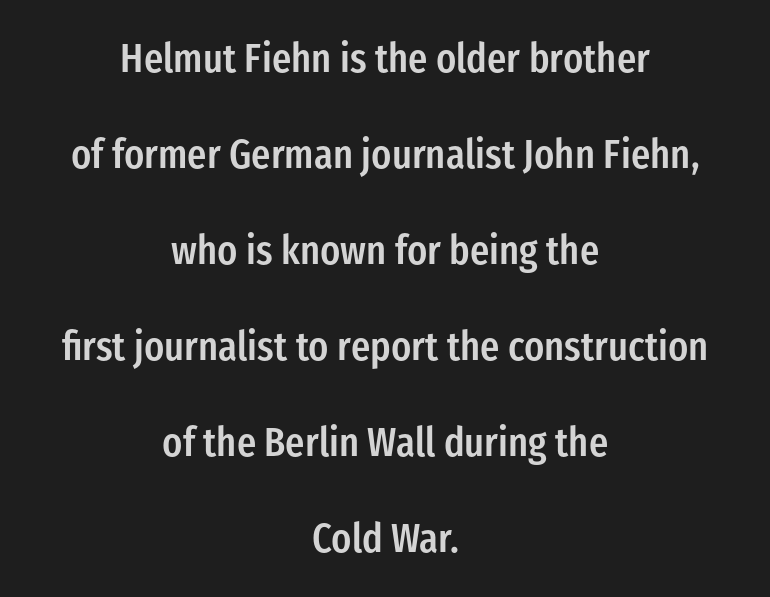
The image shows 40 px semibold, condensed sans-serif type, upright; set centered, loose line spacing (2.4x), normal letter spacing, not underlined; low stroke contrast and a medium x-height.
